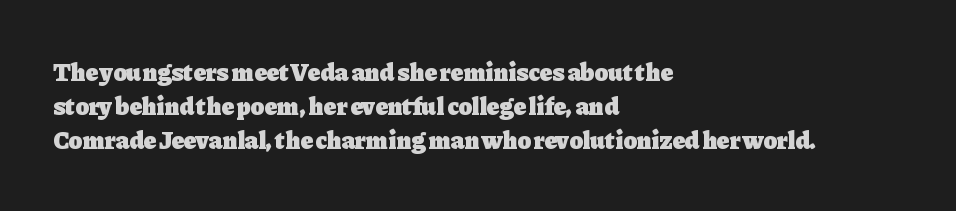
The lines in this sample share a left origin and differ only in where they stop. Summary of vertical rhythm: regular, with standard interline spacing. Italic: no, the glyphs are upright roman. The letterforms sit shoulder to shoulder at normal distance. Set as a true bold cut, around the 700 mark. The baseline area is clear.
